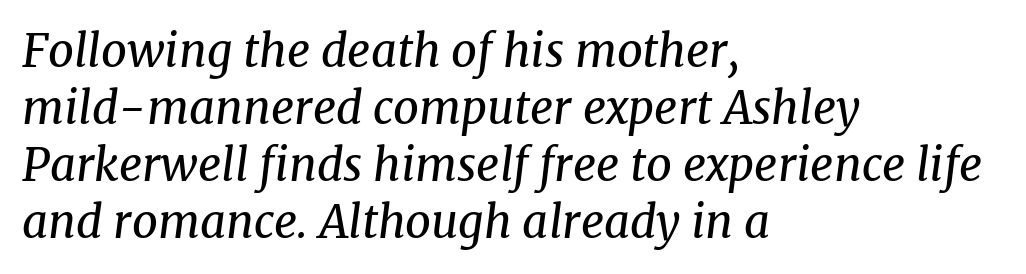
This is oblique type, the kind used for emphasis or titles. Stem width sits at or under what a default text font uses. The rows are spaced the way most documents space them. The rendering uses natural spacing where letterforms have individual widths. Type without underlining. In terms of letterform style, serifs are clearly present.
